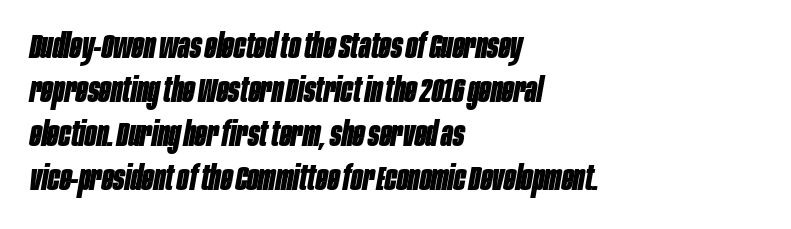
The image shows 34 px bold, condensed type, italic (leaning right); set left-aligned, normal line spacing (1.29x), normal letter spacing, not underlined; low stroke contrast and a large x-height.
